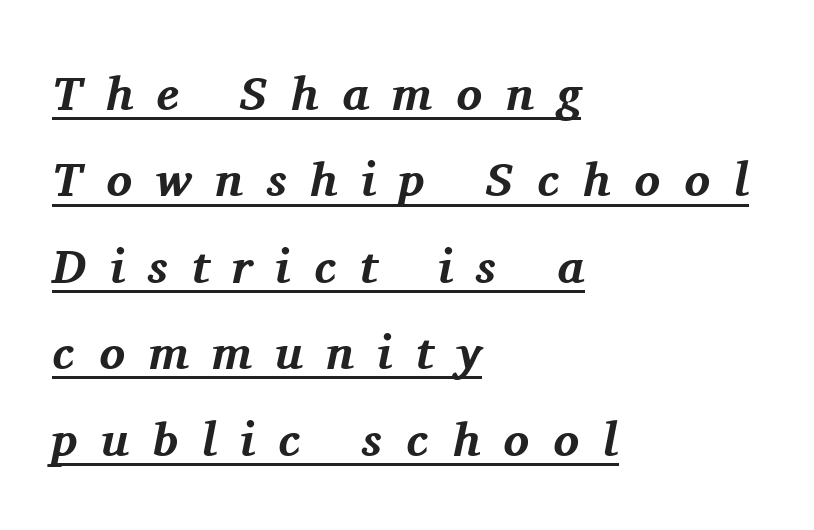
Does a line run under the words? Yes, clearly. This rendering uses left alignment, leaving the right contour irregular. The rendering uses natural spacing where letterforms have individual widths. Summary of weight: heavy, a full bold. Caption: expanded tracking, letters set apart. Serifs: yes, visible at the terminals of the letterforms.
